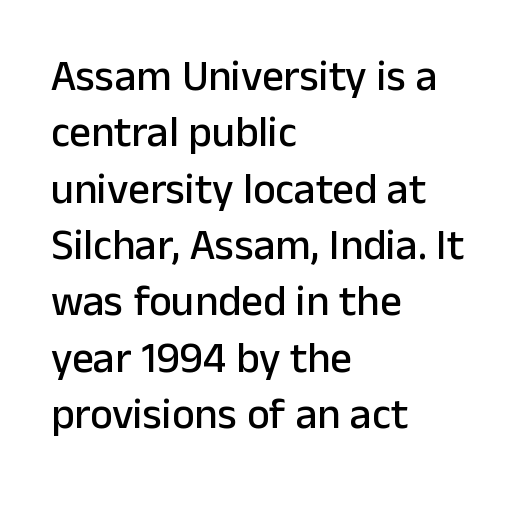
{"serif": "no", "italic": "no", "width": "normal", "stroke_contrast": "low", "x_height": "medium", "monospaced": "no", "underline": "no", "align": "left", "line_spacing": "normal", "line_spacing_ratio": 1.31, "letter_spacing": "normal", "letter_spacing_em": 0.0, "glyph_px": 43}
